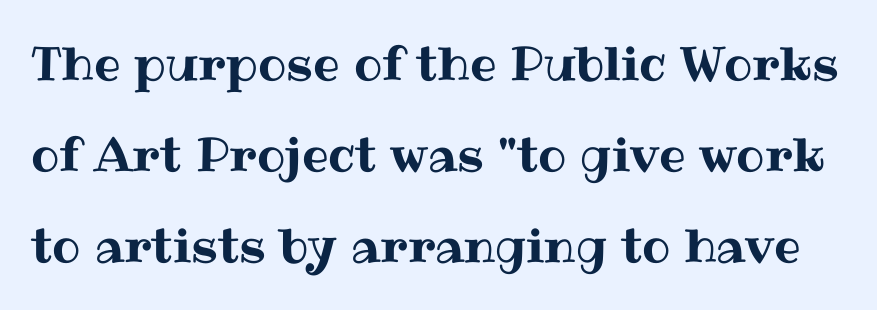
The image shows 47 px text type, upright; set loose line spacing (1.94x), normal letter spacing, not underlined; medium stroke contrast and a medium x-height.
